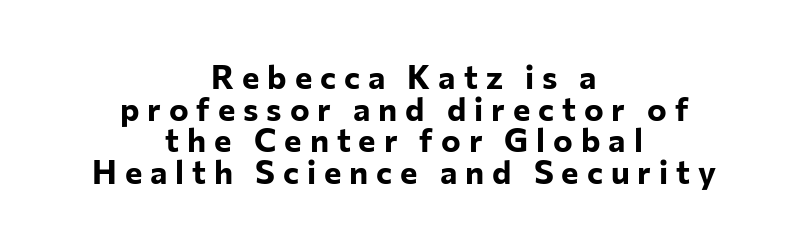
The image shows 33 px bold sans-serif type, upright; set centered, tight line spacing (0.96x), unusually wide letter spacing (+0.24 em), not underlined; low stroke contrast and a medium x-height.
